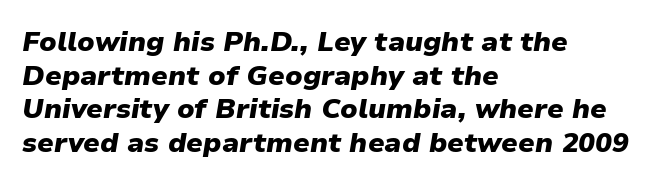
Compared with typical body copy, the letter spacing here is the same. Bare-footed words on every line. Caption: bold face, heavy strokes. The letters are slanted; this is an italic face. These lines are set flush left with a ragged right edge.
